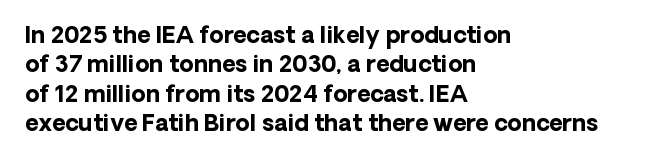
In terms of posture, this sample is upright. Whoever set this chose a conventional vertical rhythm. The space directly below the letters is spotless. A typesetter would call this zero additional tracking.
